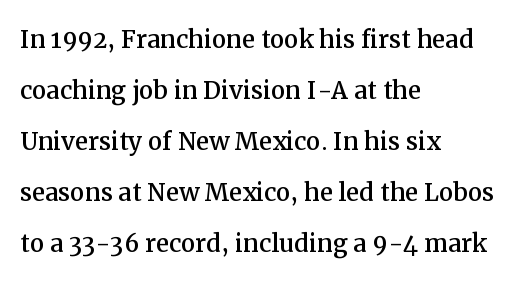
The rows are spaced the way most documents space them. Spacing verdict: proportional, widths tailored to each character. Vertical strokes here are truly vertical. The letters sit at their default tracking, neither squeezed nor spread. These lines are composed in type with serifs. Underlining? Definitely not there.
